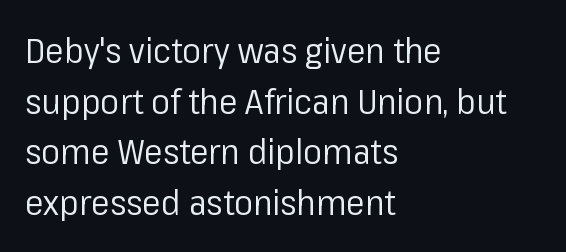
{"serif": "no", "italic": "no", "bold": "no", "weight": "regular", "width": "normal", "stroke_contrast": "low", "x_height": "medium", "monospaced": "no", "underline": "no", "align": "left", "line_spacing": "normal", "line_spacing_ratio": 1.45, "letter_spacing": "normal", "letter_spacing_em": 0.0, "glyph_px": 35}
